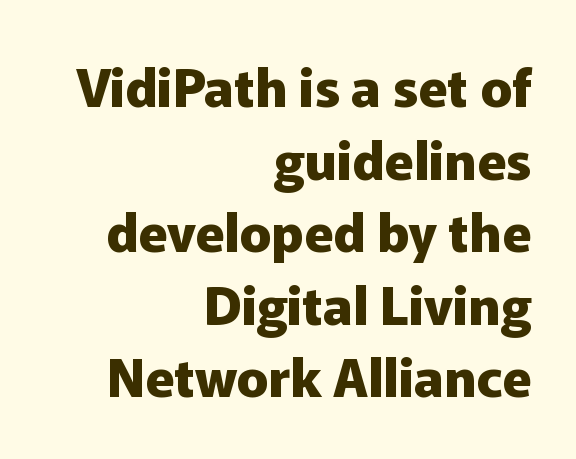
Regarding serifs, this sample does without them. Character widths vary here, with narrow letters taking less room than wide ones. A student would call this right alignment; a typographer would say flush right, rag left. Weight check: bold — yes, fully. The type sits square on the baseline with zero lean. The gaps between neighbouring characters are ordinary and unremarkable.
